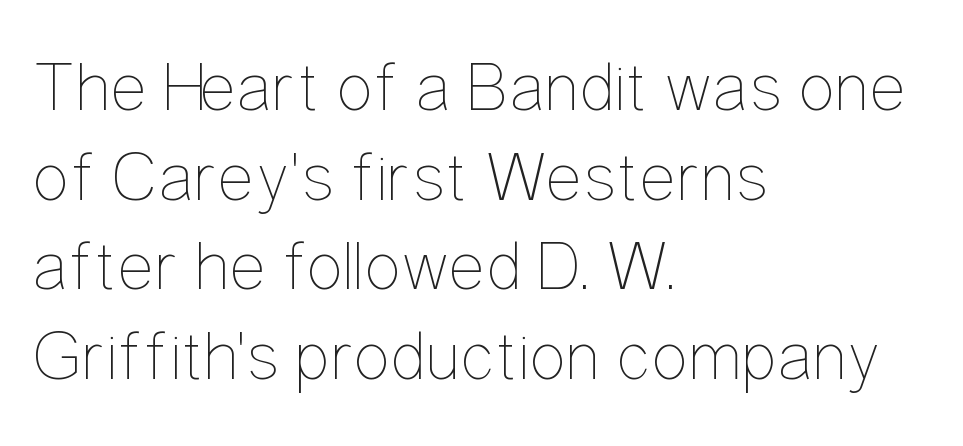
Rows of type keep a routine distance in the vertical direction. Note the varied advance widths — an 'i' is clearly narrower than an 'm'. The specimen omits any rule beneath the text block's lines. Tracking value appears to be zero — textbook default spacing. Is there any slant? The stems are plumb.
